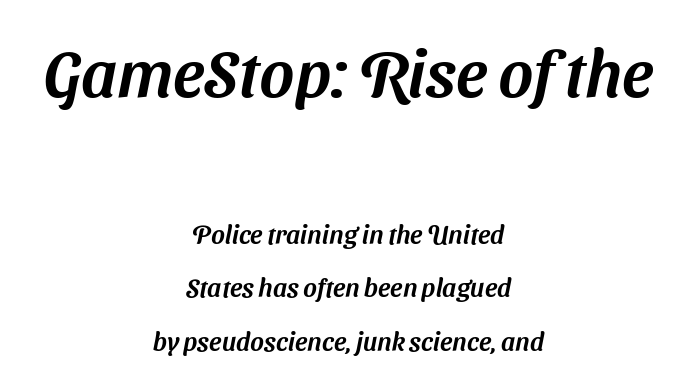
The image shows 66 px sans-serif type; set centered, loose line spacing (2.05x), normal letter spacing, not underlined; the first (top) block is 2.54x larger; medium stroke contrast and a medium x-height.
